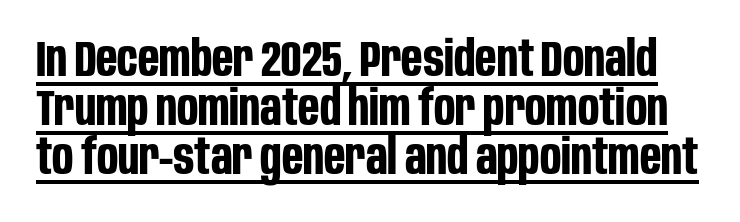
{"serif": "no", "italic": "no", "bold": "yes", "weight": "bold", "width": "condensed", "stroke_contrast": "low", "x_height": "large", "monospaced": "no", "underline": "yes", "line_spacing": "tight", "line_spacing_ratio": 0.98, "letter_spacing": "normal", "letter_spacing_em": 0.0, "glyph_px": 50}
